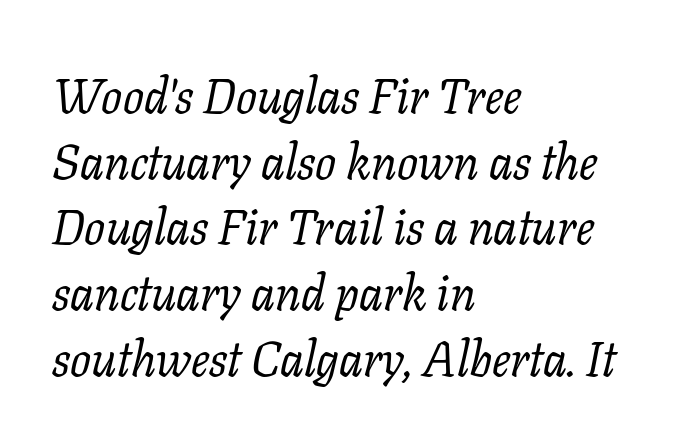
{"serif": "yes", "italic": "yes", "lean": "right", "slant_degrees": 11, "bold": "no", "weight": "regular", "width": "normal", "stroke_contrast": "low", "x_height": "medium", "monospaced": "no", "underline": "no", "align": "left", "line_spacing": "normal", "line_spacing_ratio": 1.34, "letter_spacing": "normal", "letter_spacing_em": 0.0, "glyph_px": 49}
